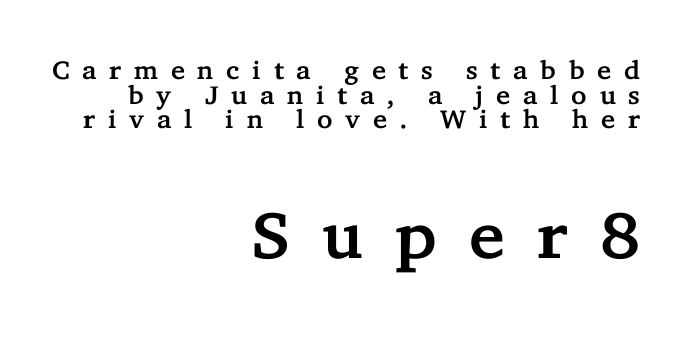
What kind of face is this? One with serifs. Think of a printed novel: that variable character pitch is what you see here. Someone cranked the tracking dial way up on this one. Underline: absent.
